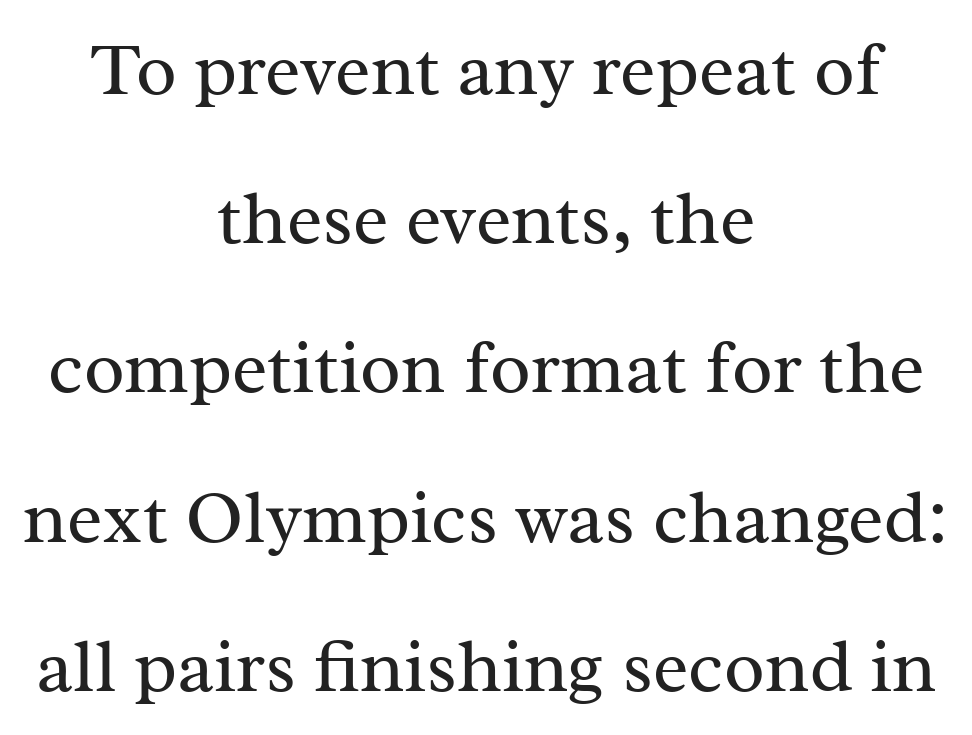
The image shows 75 px regular-weight serif type, upright; set centered, loose line spacing (1.99x), normal letter spacing, not underlined; medium stroke contrast and a medium x-height.
